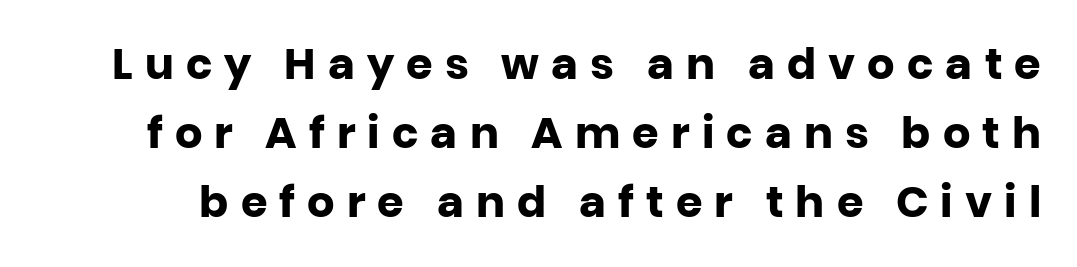
Q: Is the text bold? A: Yes.
Q: Is the text italic (slanted)? A: No, it is upright.
Q: Is the typeface a serif or a sans-serif typeface? A: Sans-serif.
Q: Is the text underlined? A: No.
Q: Is the spacing between letters normal or unusually wide? A: Unusually wide.
Q: Is the spacing between lines tight, normal or loose? A: Normal.
Q: Width (condensed, normal, or wide)? A: Normal.
Q: Stroke contrast? A: Low.
Q: x-height? A: Large.
Q: Monospaced? A: No.
